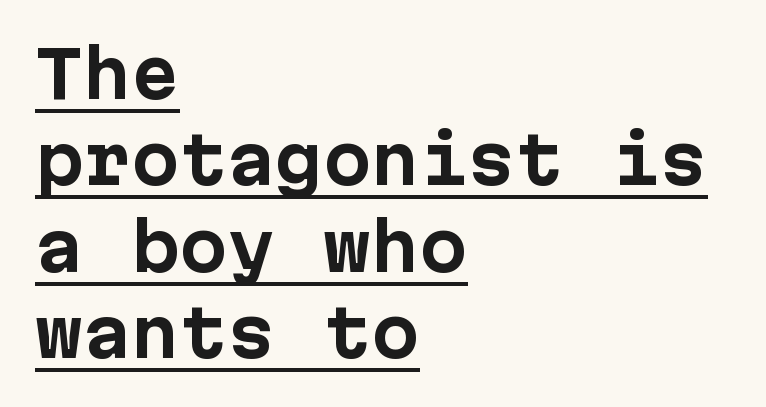
Q: Is the text bold? A: Yes.
Q: Is the text italic (slanted)? A: No, it is upright.
Q: Is the typeface a serif or a sans-serif typeface? A: Sans-serif.
Q: Is the text underlined? A: Yes.
Q: How is the paragraph aligned? A: Left-aligned.
Q: Is the spacing between letters normal or unusually wide? A: Normal.
Q: Is the spacing between lines tight, normal or loose? A: Normal.
Q: Width (condensed, normal, or wide)? A: Normal.
Q: Stroke contrast? A: Low.
Q: x-height? A: Medium.
